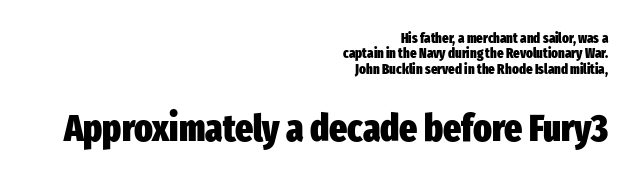
Line spacing here is tight. Ordinary non-slanted type is in use. How are the letters spaced? Ordinarily, with no added tracking. The typesetter chose a ragged-left arrangement here.
